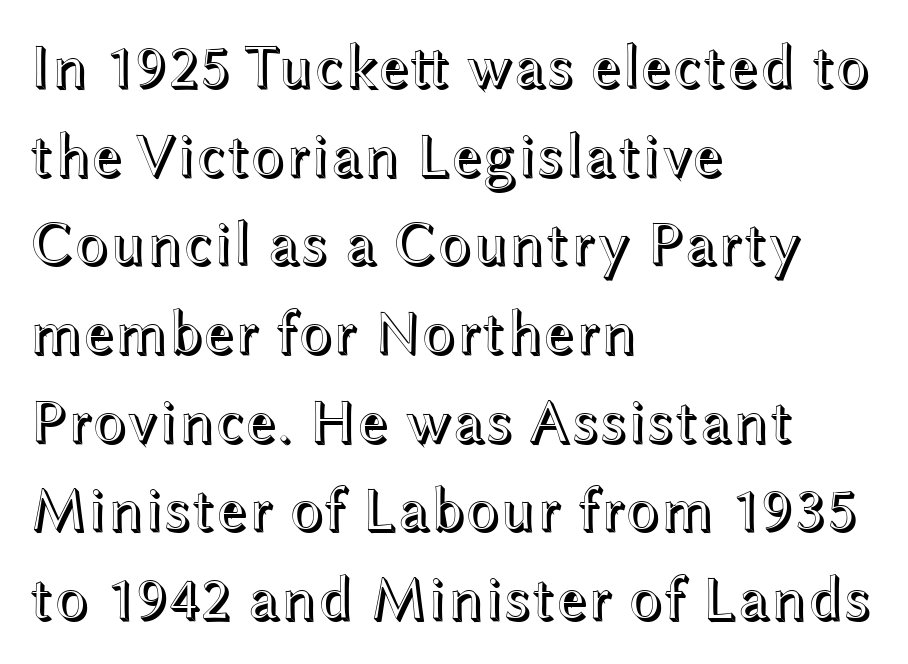
The image shows 62 px wide type, upright; set left-aligned, normal line spacing (1.43x), normal letter spacing, not underlined; a medium x-height.
